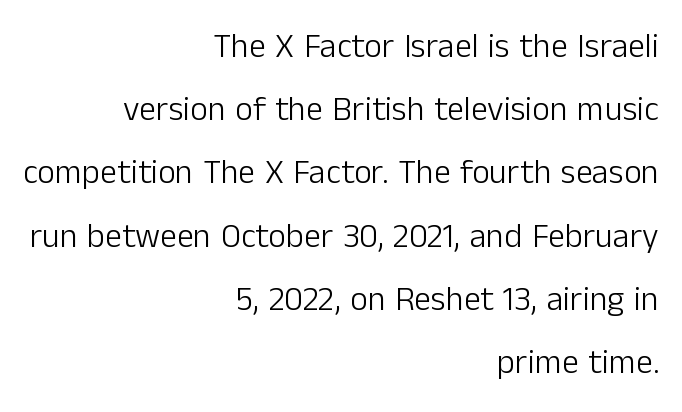
Line ends are locked; line starts wander. Type style note: lacks serifs. The letterforms sit at book weight or below. The typography opts for an upright posture over an oblique one.
